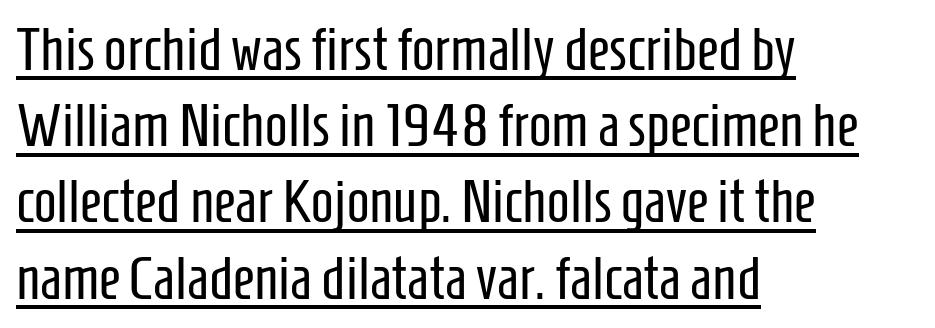
Q: Is the text bold? A: No.
Q: Is the text italic (slanted)? A: No, it is upright.
Q: Is the typeface a serif or a sans-serif typeface? A: Sans-serif.
Q: Is the text underlined? A: Yes.
Q: How is the paragraph aligned? A: Left-aligned.
Q: Is the spacing between letters normal or unusually wide? A: Normal.
Q: Is the spacing between lines tight, normal or loose? A: Normal.
Q: Width (condensed, normal, or wide)? A: Condensed.
Q: Stroke contrast? A: Low.
Q: x-height? A: Medium.
Q: Monospaced? A: No.
